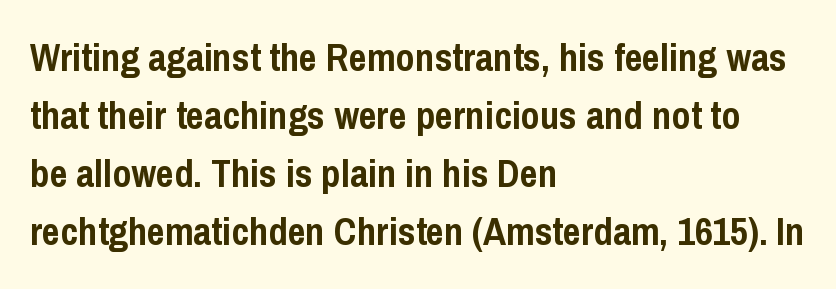
Words float on clear page, feet unadorned. Letter spacing: default. Does the lettering tilt? It doesn't — this is upright. Where is the straight margin? On the left. The letters advance in unequal steps, a hallmark of proportional type. The vertical gap from one line to the next is medium.
